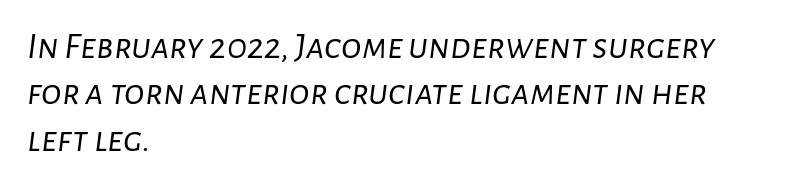
Q: Is the text bold? A: No.
Q: Is the text italic (slanted)? A: Yes, it leans right by about 7 degrees.
Q: Is the text underlined? A: No.
Q: How is the paragraph aligned? A: Left-aligned.
Q: Is the spacing between letters normal or unusually wide? A: Normal.
Q: Width (condensed, normal, or wide)? A: Normal.
Q: Stroke contrast? A: Low.
Q: x-height? A: Medium.
Q: Monospaced? A: No.
